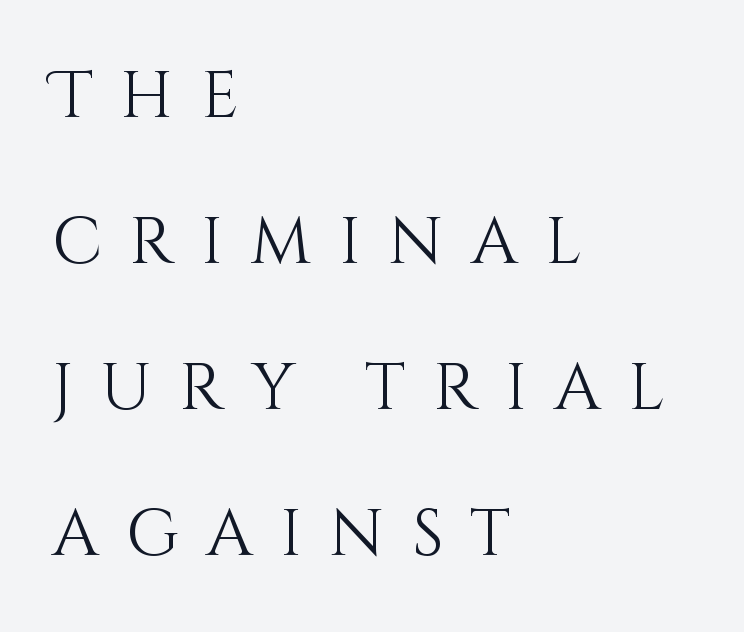
Q: Is the text bold? A: No.
Q: Is the text italic (slanted)? A: No, it is upright.
Q: Is the text underlined? A: No.
Q: How is the paragraph aligned? A: Left-aligned.
Q: Is the spacing between letters normal or unusually wide? A: Unusually wide.
Q: Is the spacing between lines tight, normal or loose? A: Loose.
Q: Width (condensed, normal, or wide)? A: Normal.
Q: Stroke contrast? A: Medium.
Q: x-height? A: Large.
Q: Monospaced? A: No.
